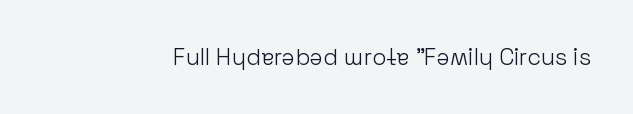
{"italic": "no", "bold": "no", "underline": "no", "letter_spacing": "normal", "letter_spacing_em": 0.0, "glyph_px": 23}
